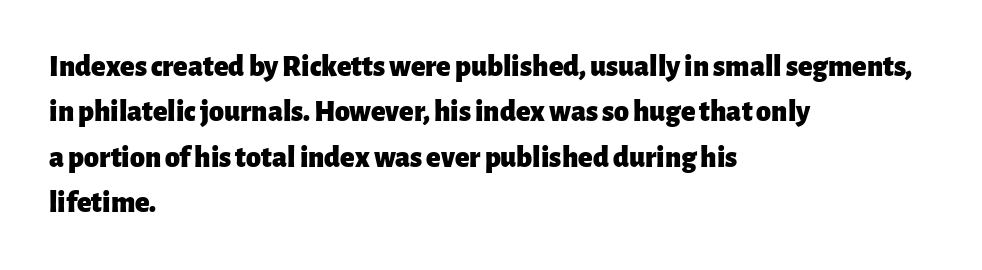
Each line starts at the same left margin while the right side varies. Stroke terminals: plain, sans-serif. Does extra space separate the letters? No, they use regular spacing. Lines of text with bare space underneath. In terms of posture, this sample is upright. This is heavy type, rendered in bold.
